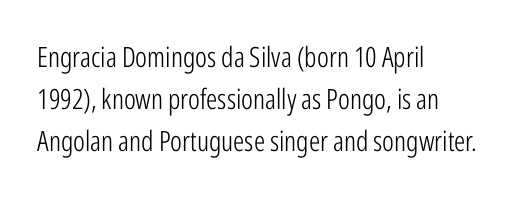
Q: Is the text bold? A: No.
Q: Is the text italic (slanted)? A: No, it is upright.
Q: Is the typeface a serif or a sans-serif typeface? A: Sans-serif.
Q: Is the text underlined? A: No.
Q: How is the paragraph aligned? A: Left-aligned.
Q: Is the spacing between letters normal or unusually wide? A: Normal.
Q: Is the spacing between lines tight, normal or loose? A: Normal.
Q: Width (condensed, normal, or wide)? A: Condensed.
Q: Stroke contrast? A: Low.
Q: x-height? A: Medium.
Q: Monospaced? A: No.
